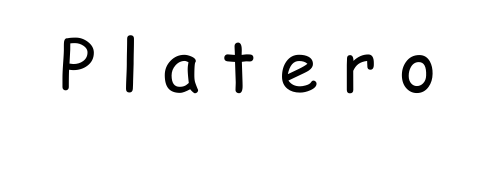
Q: Is the text bold? A: No.
Q: Is the text italic (slanted)? A: No, it is upright.
Q: Is the typeface a serif or a sans-serif typeface? A: Sans-serif.
Q: Is the text underlined? A: No.
Q: Is the spacing between letters normal or unusually wide? A: Unusually wide.
Q: Width (condensed, normal, or wide)? A: Condensed.
Q: Stroke contrast? A: Low.
Q: x-height? A: Medium.
Q: Monospaced? A: No.
